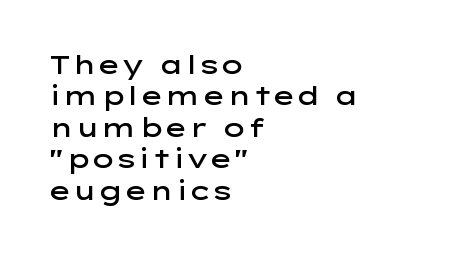
Here the glyphs are tracked normally, forming tight word shapes. Posture: vertical. Quick note: underline off. In CSS terms this would be text-align: left. This is moderately heavy type, rendered in semibold.
